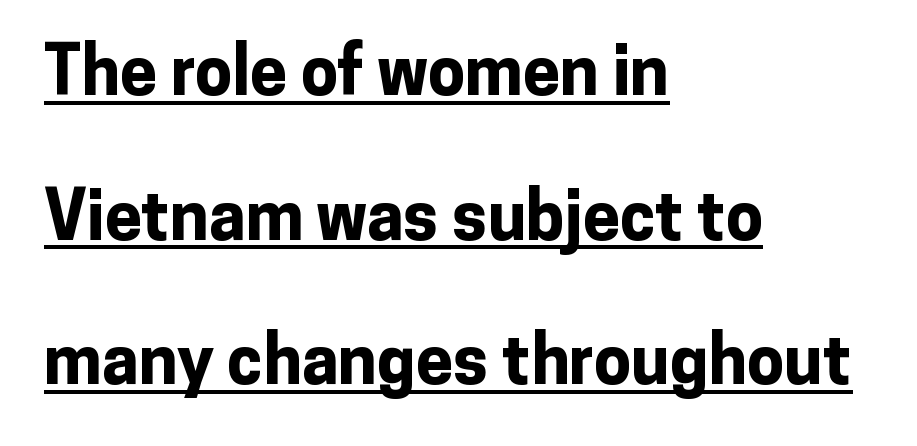
{"serif": "no", "italic": "no", "bold": "yes", "weight": "bold", "width": "normal", "stroke_contrast": "low", "x_height": "medium", "monospaced": "no", "underline": "yes", "align": "left", "line_spacing": "loose", "line_spacing_ratio": 2.16, "letter_spacing": "normal", "letter_spacing_em": 0.0, "glyph_px": 67}
